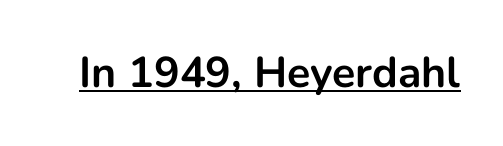
The image shows 43 px bold sans-serif type, upright; set normal letter spacing, underlined; low stroke contrast and a medium x-height.
